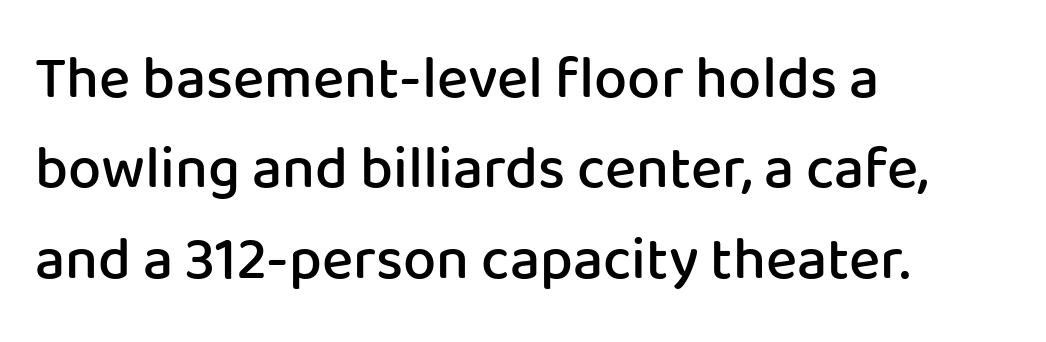
{"serif": "no", "italic": "no", "bold": "semi", "weight": "semibold", "width": "normal", "stroke_contrast": "low", "x_height": "medium", "monospaced": "no", "underline": "no", "align": "left", "line_spacing": "normal", "line_spacing_ratio": 1.53, "letter_spacing": "normal", "letter_spacing_em": 0.0, "glyph_px": 59}
